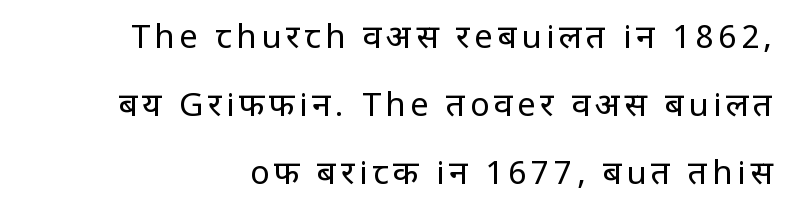
{"serif": "no", "italic": "no", "bold": "no", "weight": "regular", "width": "condensed", "stroke_contrast": "low", "x_height": "large", "monospaced": "no", "underline": "no", "align": "right", "line_spacing": "loose", "line_spacing_ratio": 2.06, "glyph_px": 33}
